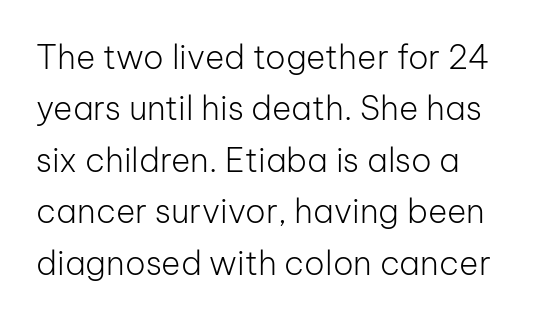
{"serif": "no", "italic": "no", "bold": "no", "weight": "light", "width": "normal", "stroke_contrast": "low", "x_height": "medium", "monospaced": "no", "underline": "no", "align": "left", "line_spacing": "normal", "line_spacing_ratio": 1.56, "letter_spacing": "normal", "letter_spacing_em": 0.0, "glyph_px": 33}
